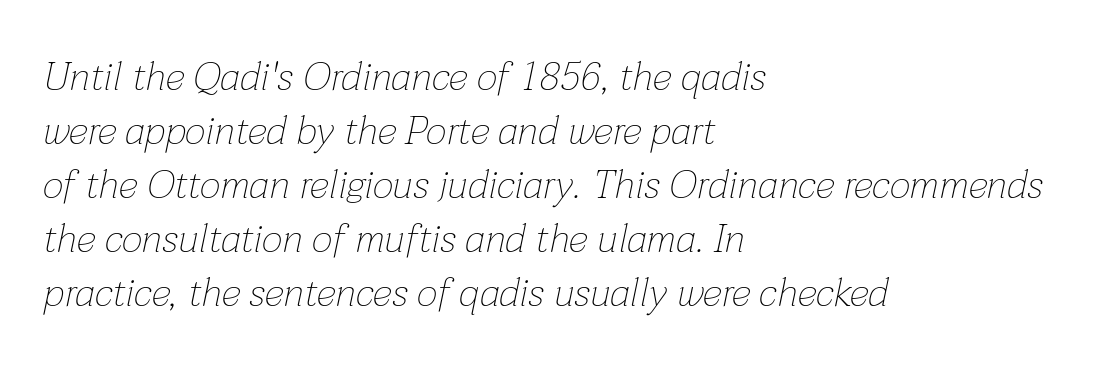
Tracking value appears to be zero — textbook default spacing. Italic? Definitely — the glyphs are oblique. The specimen omits any rule beneath the text block's lines. Leading: standard. Nothing heavy about these letters — not bold at all. A student would call this left alignment; a typographer would say flush left, rag right.
